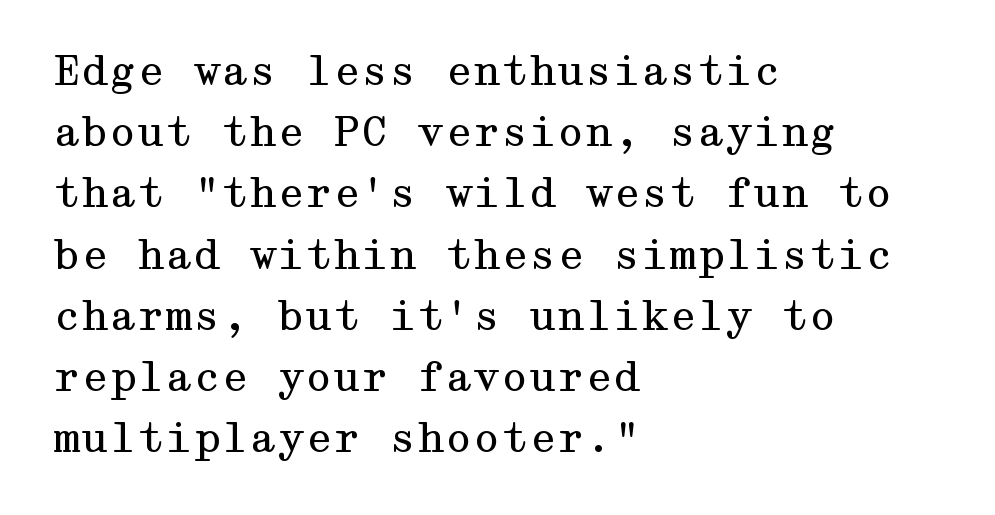
If you drew a line through each stem, it would be perfectly vertical. The compositor pushed each line to the left boundary. The strip under each line holds only bare page. Look at the bottom of the vertical strokes: they flare into serifs here. The typesetting does not lean heavy: it is not bold. A typesetter would call this zero additional tracking.
